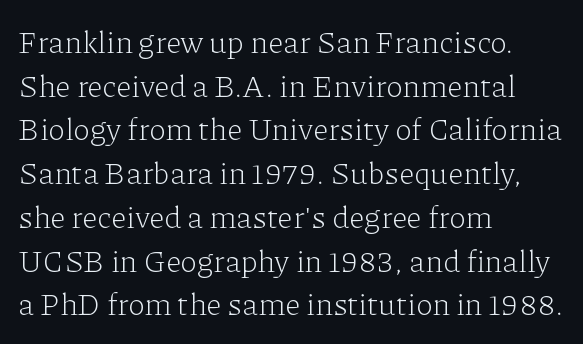
Q: Is the text bold? A: No.
Q: Is the text italic (slanted)? A: No, it is upright.
Q: Is the typeface a serif or a sans-serif typeface? A: Serif.
Q: Is the text underlined? A: No.
Q: How is the paragraph aligned? A: Left-aligned.
Q: Is the spacing between letters normal or unusually wide? A: Normal.
Q: Is the spacing between lines tight, normal or loose? A: Normal.
Q: Width (condensed, normal, or wide)? A: Normal.
Q: Stroke contrast? A: Low.
Q: x-height? A: Medium.
Q: Monospaced? A: No.
